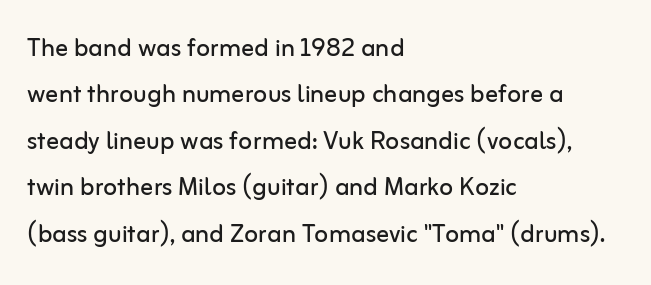
The image shows 32 px regular-weight sans-serif type, upright; set left-aligned, normal line spacing (1.45x), normal letter spacing, not underlined; low stroke contrast and a medium x-height.
